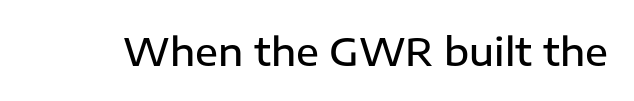
Q: Is the text bold? A: Semi-bold.
Q: Is the text italic (slanted)? A: No, it is upright.
Q: Is the typeface a serif or a sans-serif typeface? A: Sans-serif.
Q: Is the text underlined? A: No.
Q: Is the spacing between letters normal or unusually wide? A: Normal.
Q: Width (condensed, normal, or wide)? A: Normal.
Q: Stroke contrast? A: Low.
Q: x-height? A: Medium.
Q: Monospaced? A: No.
